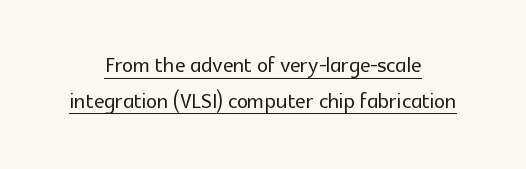
{"serif": "no", "italic": "no", "width": "normal", "x_height": "medium", "monospaced": "no", "underline": "yes", "align": "center", "line_spacing": "normal", "line_spacing_ratio": 1.27, "letter_spacing": "normal", "letter_spacing_em": 0.0, "glyph_px": 28}
